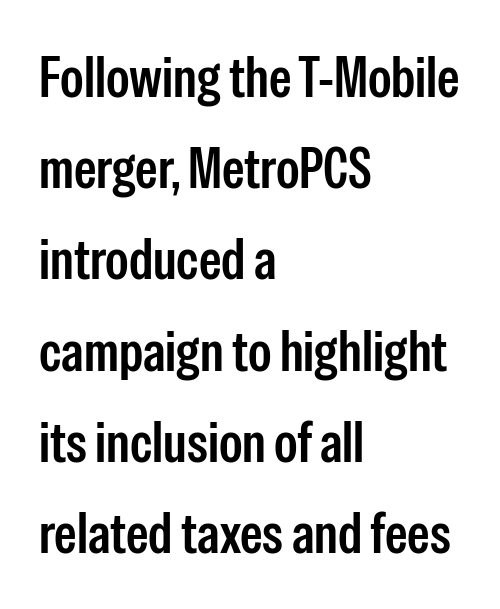
{"serif": "no", "italic": "no", "width": "condensed", "stroke_contrast": "low", "x_height": "medium", "monospaced": "no", "underline": "no", "align": "left", "line_spacing": "normal", "line_spacing_ratio": 1.6, "letter_spacing": "normal", "letter_spacing_em": 0.0, "glyph_px": 57}
